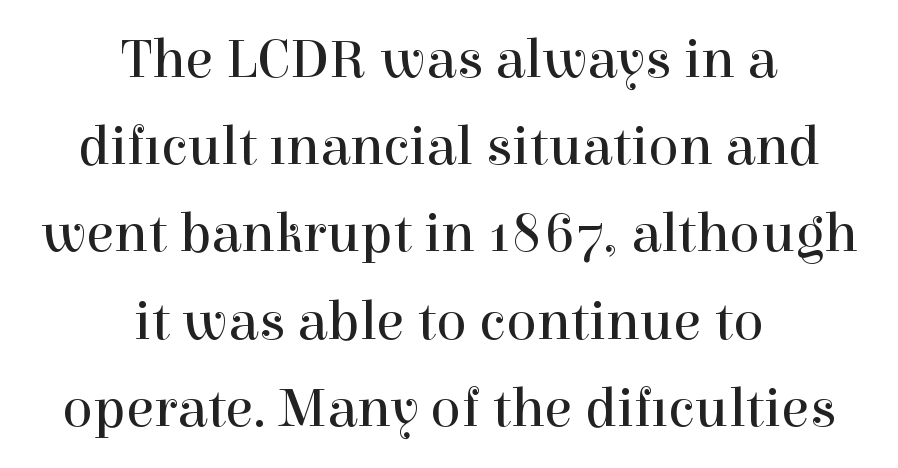
{"serif": "yes", "italic": "no", "bold": "no", "weight": "regular", "width": "normal", "x_height": "medium", "monospaced": "no", "underline": "no", "align": "center", "line_spacing": "normal", "line_spacing_ratio": 1.53, "letter_spacing": "normal", "letter_spacing_em": 0.0, "glyph_px": 57}
